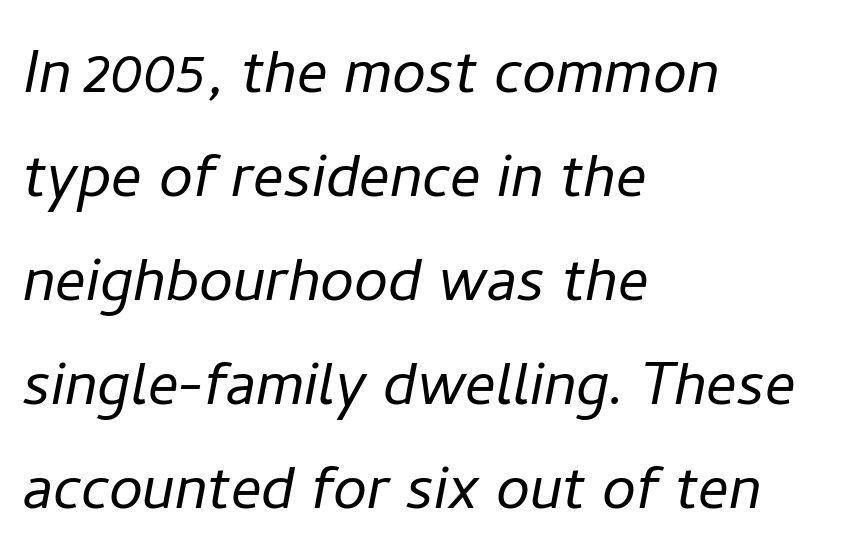
Q: Is the text bold? A: No.
Q: Is the text italic (slanted)? A: Yes, it leans right by about 11 degrees.
Q: Is the text underlined? A: No.
Q: How is the paragraph aligned? A: Left-aligned.
Q: Is the spacing between letters normal or unusually wide? A: Normal.
Q: Is the spacing between lines tight, normal or loose? A: Normal.
Q: Width (condensed, normal, or wide)? A: Normal.
Q: Stroke contrast? A: Low.
Q: x-height? A: Medium.
Q: Monospaced? A: No.
